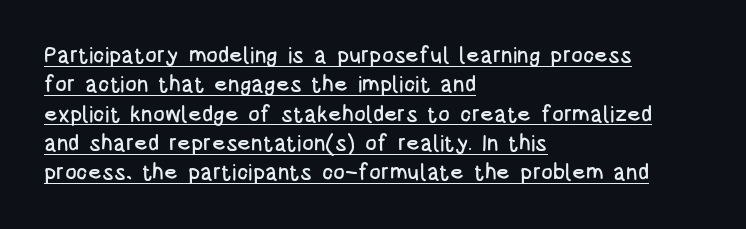
The image shows 22 px text type, upright; set left-aligned, normal line spacing (1.33x), normal letter spacing, underlined.
